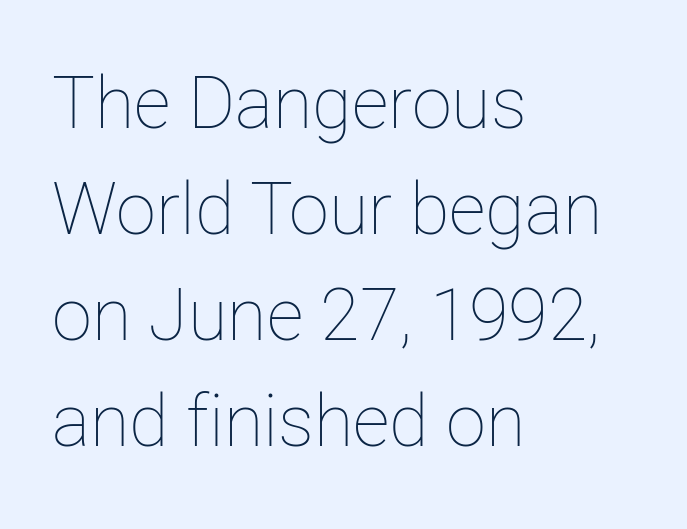
{"italic": "no", "bold": "no", "weight": "thin", "width": "normal", "stroke_contrast": "low", "x_height": "medium", "monospaced": "no", "underline": "no", "align": "left", "line_spacing": "normal", "line_spacing_ratio": 1.47, "letter_spacing": "normal", "letter_spacing_em": 0.0, "glyph_px": 72}
